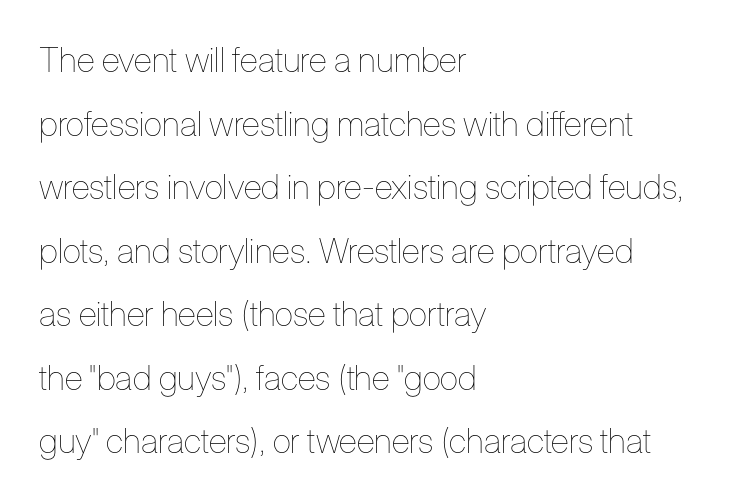
{"italic": "no", "bold": "no", "weight": "thin", "width": "condensed", "stroke_contrast": "low", "x_height": "medium", "monospaced": "no", "underline": "no", "align": "left", "line_spacing_ratio": 1.87, "letter_spacing": "normal", "letter_spacing_em": 0.0, "glyph_px": 34}
